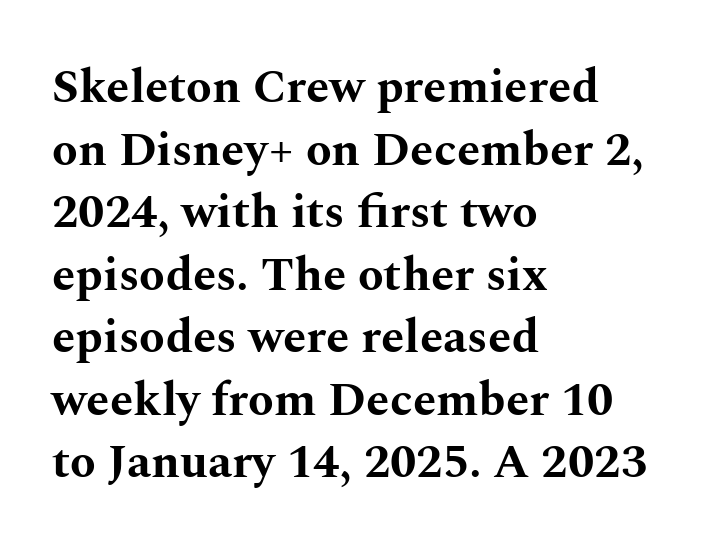
The image shows 47 px bold, wide serif type, upright; set left-aligned, normal line spacing (1.33x), normal letter spacing, not underlined; medium stroke contrast and a medium x-height.
